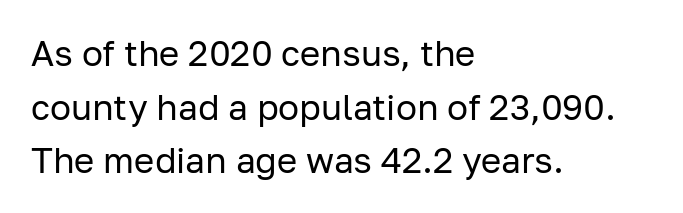
Q: Is the text bold? A: No.
Q: Is the text italic (slanted)? A: No, it is upright.
Q: Is the typeface a serif or a sans-serif typeface? A: Sans-serif.
Q: Is the text underlined? A: No.
Q: How is the paragraph aligned? A: Left-aligned.
Q: Is the spacing between letters normal or unusually wide? A: Normal.
Q: Is the spacing between lines tight, normal or loose? A: Normal.
Q: Width (condensed, normal, or wide)? A: Normal.
Q: Stroke contrast? A: Low.
Q: x-height? A: Medium.
Q: Monospaced? A: No.
